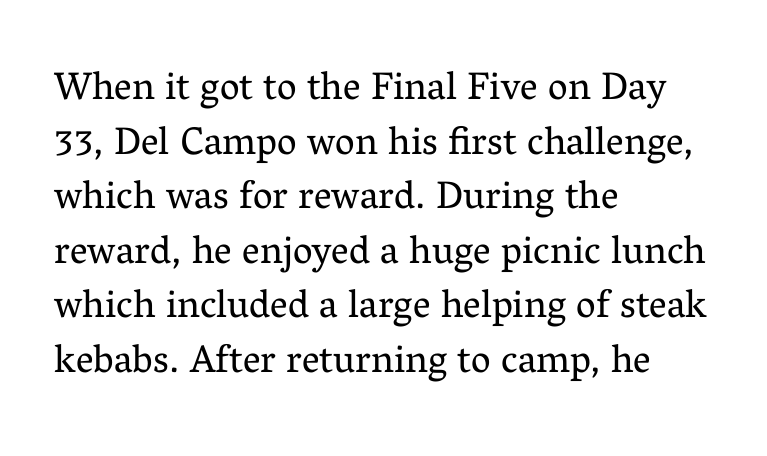
{"serif": "yes", "italic": "no", "bold": "no", "weight": "regular", "width": "normal", "stroke_contrast": "medium", "x_height": "medium", "monospaced": "no", "underline": "no", "align": "left", "line_spacing": "normal", "line_spacing_ratio": 1.4, "letter_spacing": "normal", "letter_spacing_em": 0.0, "glyph_px": 39}
